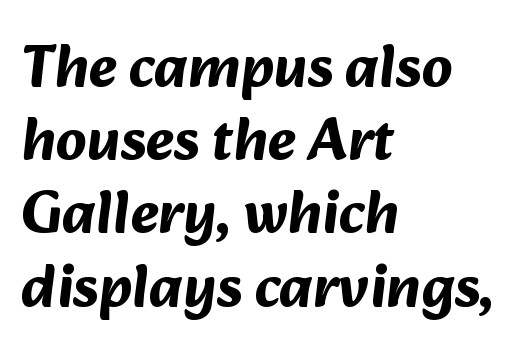
{"serif": "no", "bold": "yes", "weight": "bold", "width": "normal", "stroke_contrast": "medium", "x_height": "medium", "monospaced": "no", "underline": "no", "align": "left", "line_spacing_ratio": 1.22, "letter_spacing": "normal", "letter_spacing_em": 0.0, "glyph_px": 60}
